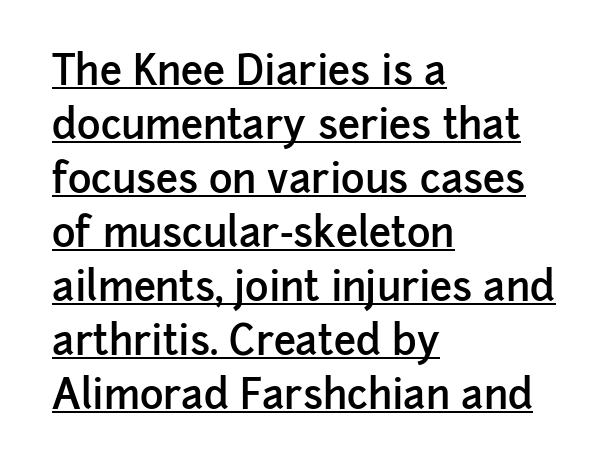
The letters stand straight up with perfectly vertical stems. Heft: intermediate — a semibold. The passage shown stacks its lines at a standard gap. Horizontal alignment here is leftward, the default for most running prose. A typesetter would call this proportional, since set widths differ per character.
